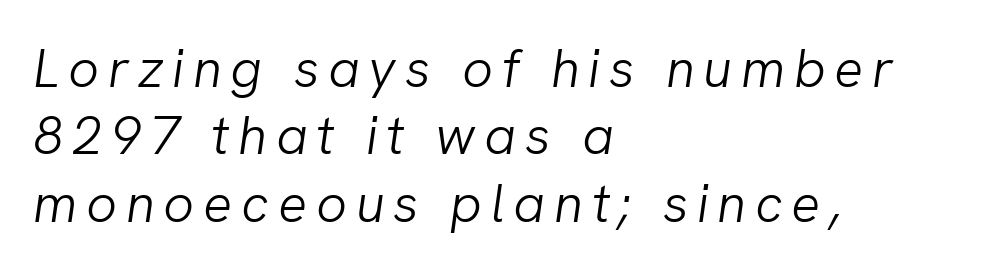
{"italic": "yes", "lean": "right", "slant_degrees": 8, "bold": "no", "weight": "light", "width": "normal", "stroke_contrast": "low", "x_height": "medium", "monospaced": "no", "underline": "no", "align": "left", "line_spacing": "normal", "line_spacing_ratio": 1.25, "glyph_px": 54}
